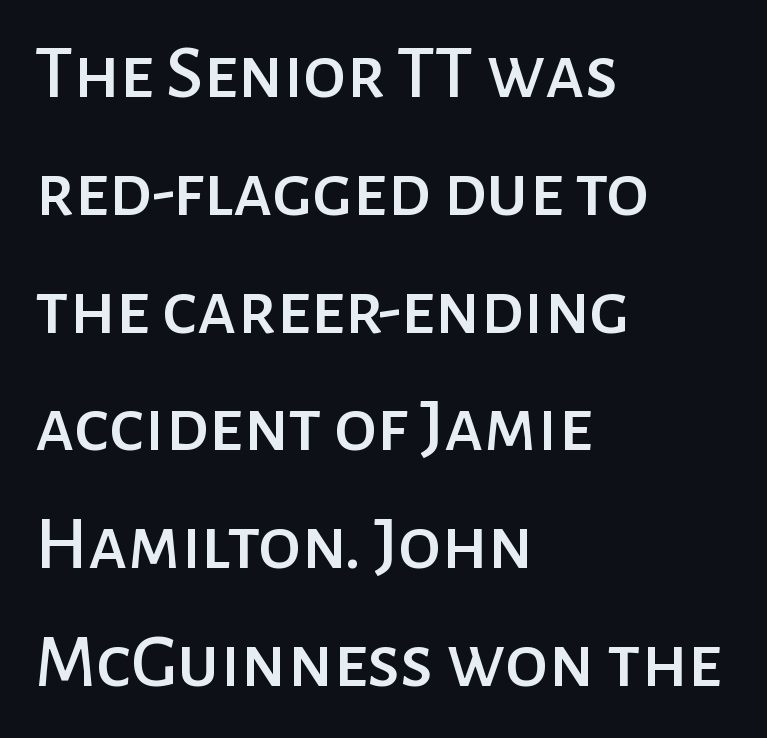
The image shows 77 px sans-serif type, upright; set left-aligned, normal line spacing (1.53x), normal letter spacing, not underlined; low stroke contrast and a medium x-height.
